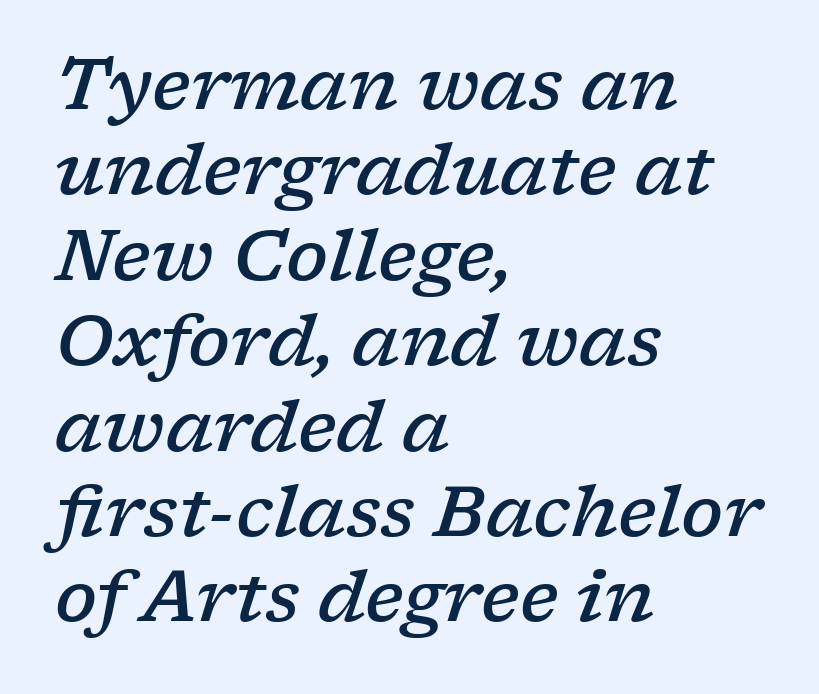
Each line starts at the same left margin while the right side varies. Check the space under the baseline: it is left empty. The gaps between neighbouring characters are ordinary and unremarkable. Firm but not heavy-handed strokes: this text is semibold.
